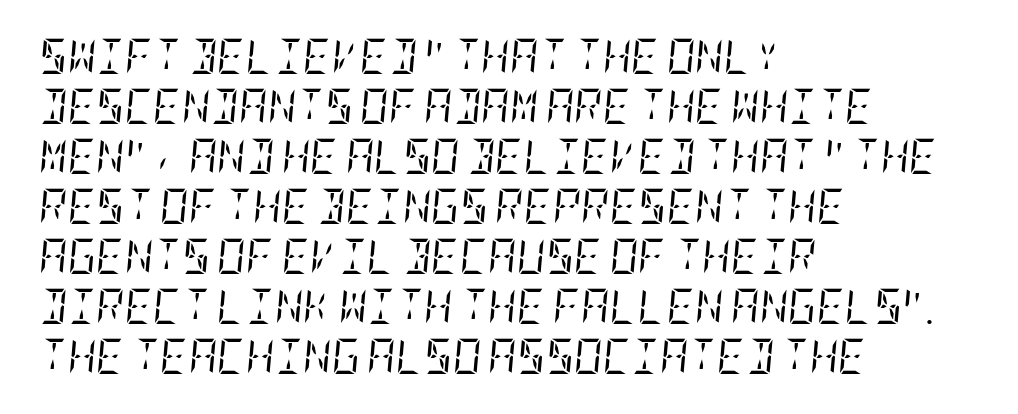
Q: Is the text bold? A: No.
Q: Is the text italic (slanted)? A: Yes, it leans right by about 5 degrees.
Q: Is the typeface a serif or a sans-serif typeface? A: Serif.
Q: Is the text underlined? A: No.
Q: How is the paragraph aligned? A: Left-aligned.
Q: Is the spacing between letters normal or unusually wide? A: Normal.
Q: Is the spacing between lines tight, normal or loose? A: Normal.
Q: Width (condensed, normal, or wide)? A: Condensed.
Q: Stroke contrast? A: Low.
Q: x-height? A: Large.
